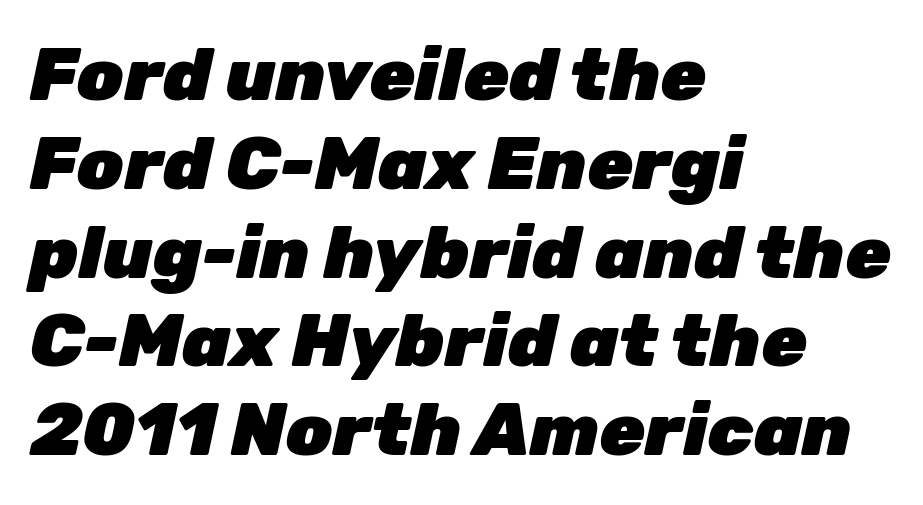
{"italic": "yes", "lean": "right", "slant_degrees": 12, "bold": "yes", "weight": "heavy", "width": "normal", "stroke_contrast": "low", "x_height": "medium", "monospaced": "no", "underline": "no", "align": "left", "line_spacing_ratio": 1.2, "letter_spacing": "normal", "letter_spacing_em": 0.0, "glyph_px": 74}
